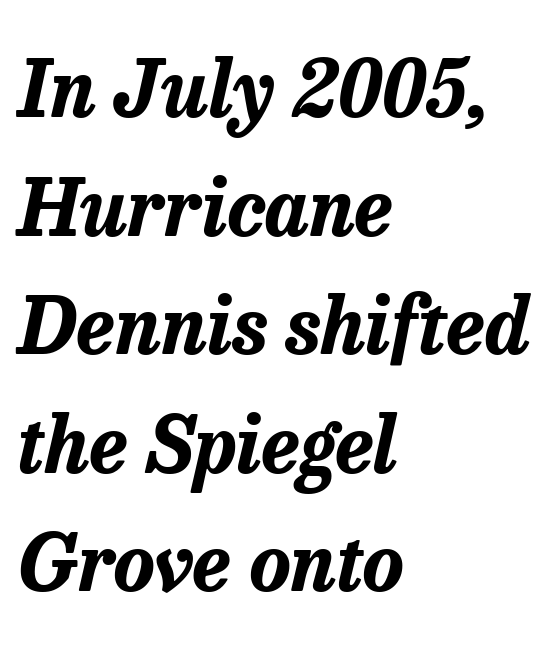
Character widths vary here, with narrow letters taking less room than wide ones. The passage shown is emphatically bold. Each new line begins a customary step beneath the previous one. Posture: slanted. Honestly, there is no underline to notice here at all. There is no visible air inserted between adjacent glyphs.
